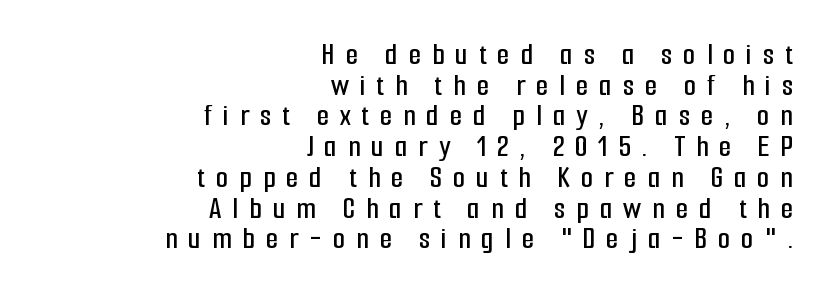
You could only call the tracking loose — the letters float apart. Character widths vary here, with narrow letters taking less room than wide ones. The string is rendered with underlining switched off. The rendering uses a small line-height, squeezing the rows. Grotesque or geometric, the face here clearly has no serifs. Vertical strokes here are truly vertical.
